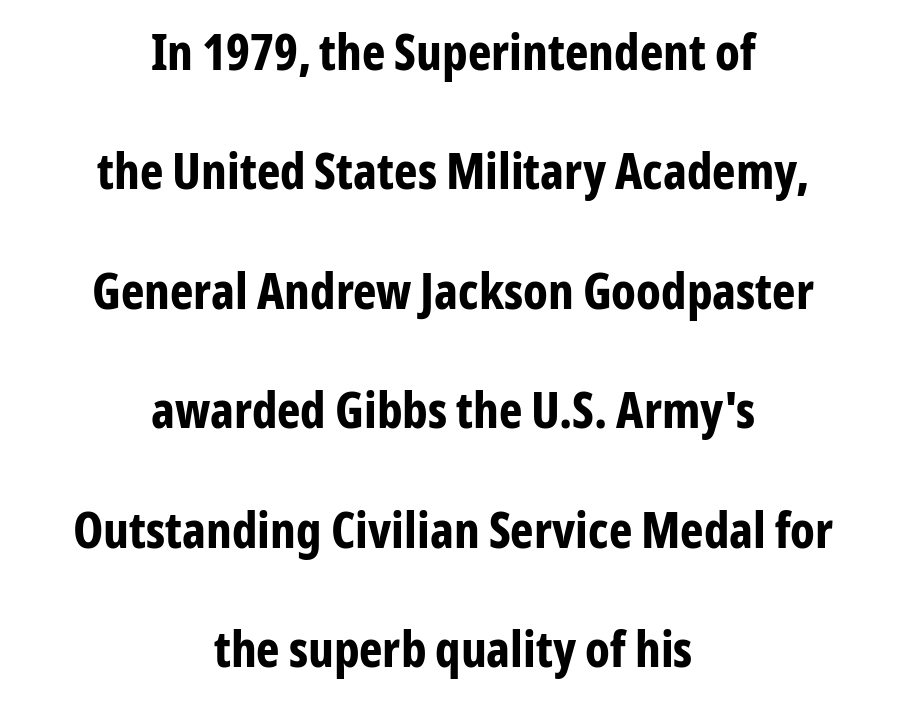
Q: Is the text bold? A: Yes.
Q: Is the text italic (slanted)? A: No, it is upright.
Q: Is the typeface a serif or a sans-serif typeface? A: Sans-serif.
Q: Is the text underlined? A: No.
Q: How is the paragraph aligned? A: Centered.
Q: Is the spacing between letters normal or unusually wide? A: Normal.
Q: Is the spacing between lines tight, normal or loose? A: Loose.
Q: Width (condensed, normal, or wide)? A: Condensed.
Q: Stroke contrast? A: Low.
Q: x-height? A: Medium.
Q: Monospaced? A: No.
